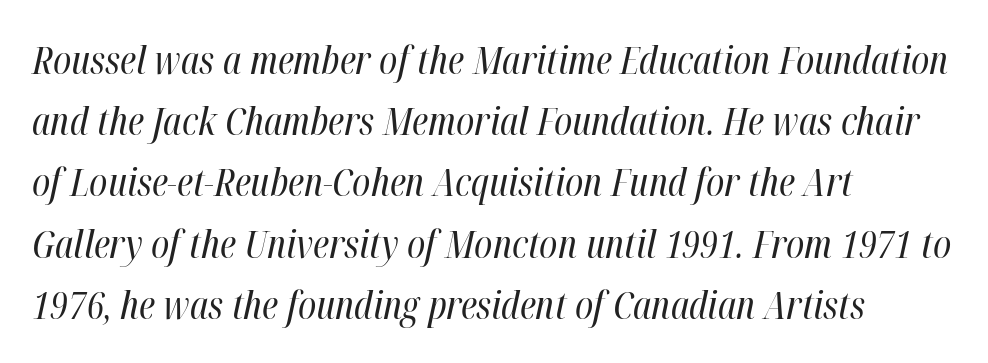
Q: Is the text bold? A: No.
Q: Is the text italic (slanted)? A: Yes, it leans right by about 12 degrees.
Q: Is the text underlined? A: No.
Q: How is the paragraph aligned? A: Left-aligned.
Q: Is the spacing between letters normal or unusually wide? A: Normal.
Q: Is the spacing between lines tight, normal or loose? A: Normal.
Q: Width (condensed, normal, or wide)? A: Condensed.
Q: Stroke contrast? A: High.
Q: x-height? A: Medium.
Q: Monospaced? A: No.
